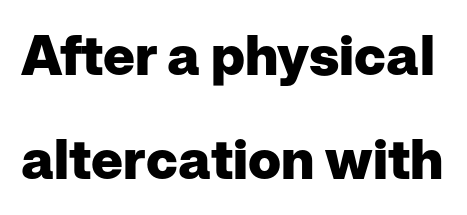
{"serif": "no", "italic": "no", "bold": "yes", "weight": "heavy", "width": "normal", "stroke_contrast": "low", "x_height": "medium", "monospaced": "no", "underline": "no", "line_spacing": "loose", "line_spacing_ratio": 1.9, "letter_spacing": "normal", "letter_spacing_em": 0.0, "glyph_px": 55}
